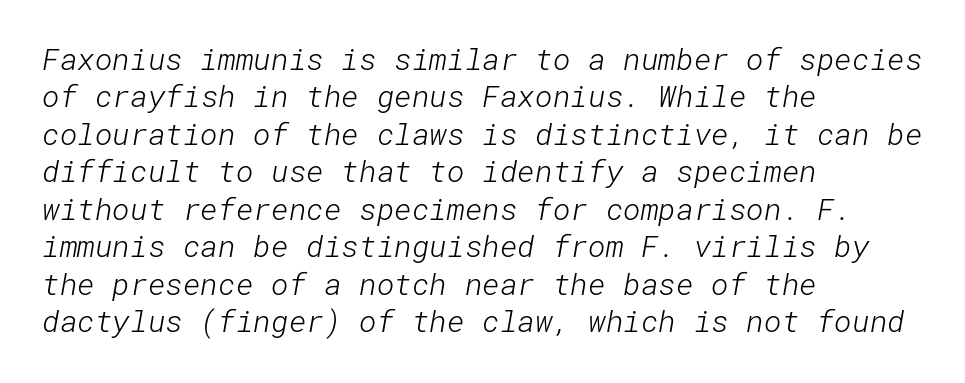
Q: Is the text bold? A: No.
Q: Is the typeface a serif or a sans-serif typeface? A: Sans-serif.
Q: Is the text underlined? A: No.
Q: How is the paragraph aligned? A: Left-aligned.
Q: Is the spacing between letters normal or unusually wide? A: Normal.
Q: Is the spacing between lines tight, normal or loose? A: Normal.
Q: Width (condensed, normal, or wide)? A: Normal.
Q: Stroke contrast? A: Low.
Q: x-height? A: Medium.
